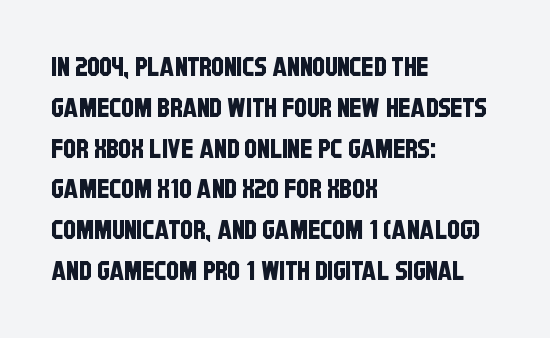
The image shows 26 px text type; set left-aligned, normal line spacing (1.57x), normal letter spacing, not underlined.
